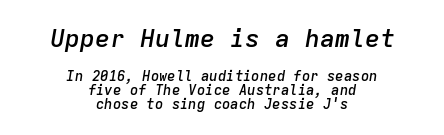
{"italic": "yes", "lean": "right", "slant_degrees": 9, "bold": "semi", "underline": "no", "align": "center", "line_spacing": "tight", "line_spacing_ratio": 1.0, "letter_spacing": "normal", "letter_spacing_em": 0.0, "larger_block": "first", "size_ratio": 1.79, "glyph_px": 25}
